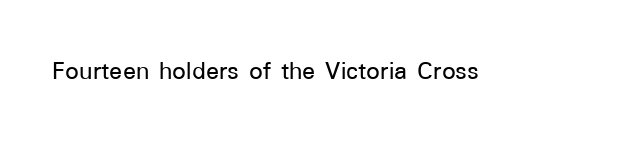
Q: Is the text italic (slanted)? A: No, it is upright.
Q: Is the text underlined? A: No.
Q: Is the spacing between letters normal or unusually wide? A: Normal.
